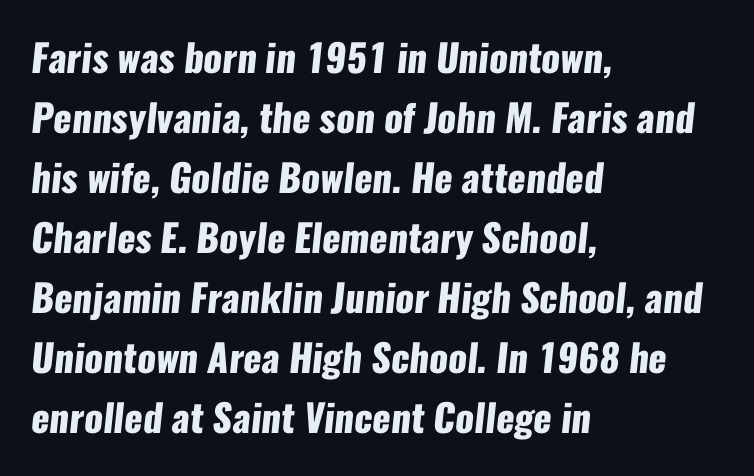
The image shows 38 px heavy, condensed sans-serif type; set left-aligned, normal line spacing (1.58x), normal letter spacing, not underlined; low stroke contrast and a medium x-height.
